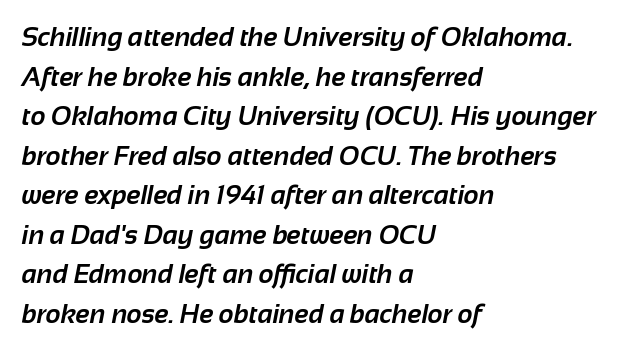
Casual observation: everything's shoved over to the left. Decoration check: the copy has no underline. Quick note: interline space is typical. Weight check: bold — yes, fully. How are the letters spaced? Ordinarily, with no added tracking.
